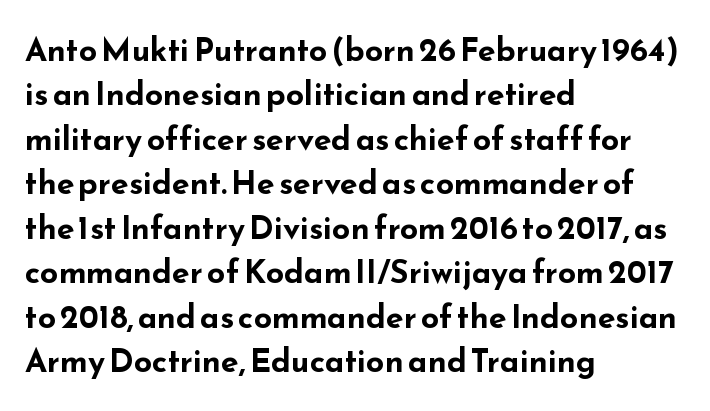
The image shows 32 px bold, wide sans-serif type, upright; set left-aligned, normal line spacing (1.39x), normal letter spacing, not underlined; low stroke contrast and a small x-height.
